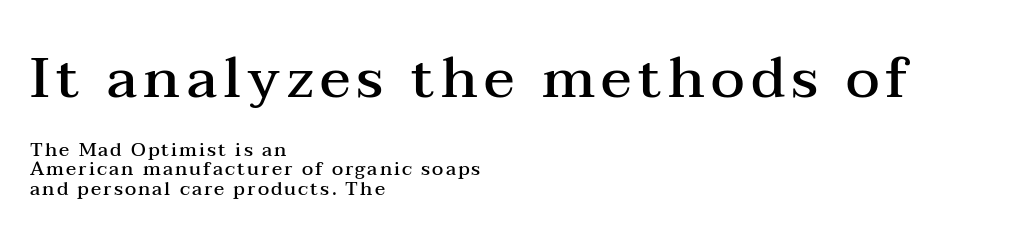
The image shows 57 px semibold, wide serif type, upright; set left-aligned, tight line spacing (1.01x), not underlined; the first (top) block is 3.0x larger; medium stroke contrast and a medium x-height.
